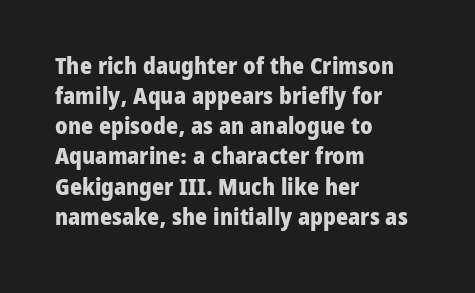
Q: Is the text bold? A: Yes.
Q: Is the text italic (slanted)? A: No, it is upright.
Q: Is the text underlined? A: No.
Q: How is the paragraph aligned? A: Left-aligned.
Q: Is the spacing between letters normal or unusually wide? A: Normal.
Q: Is the spacing between lines tight, normal or loose? A: Normal.
